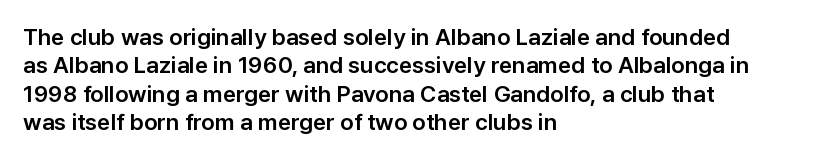
{"italic": "no", "underline": "no", "align": "left", "line_spacing_ratio": 1.23, "letter_spacing": "normal", "letter_spacing_em": 0.0, "glyph_px": 23}
